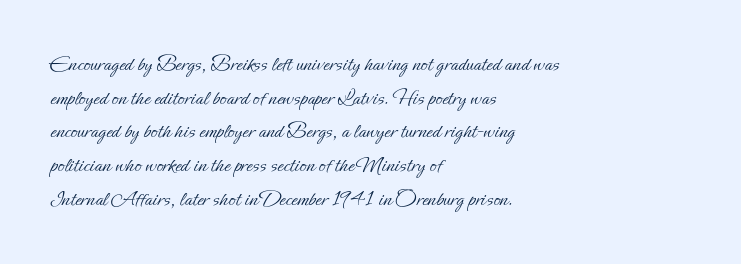
{"bold": "no", "underline": "no", "align": "left", "line_spacing": "normal", "line_spacing_ratio": 1.53, "letter_spacing": "normal", "letter_spacing_em": 0.0, "glyph_px": 22}
